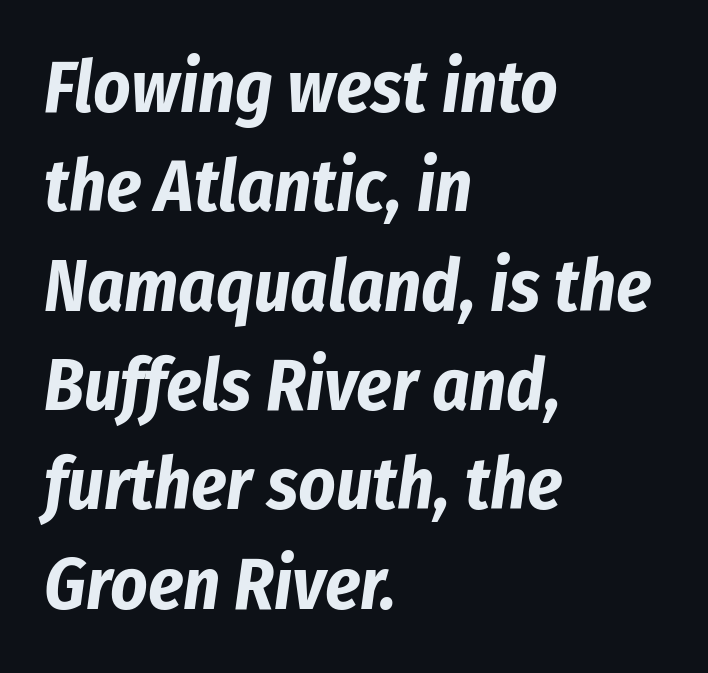
{"italic": "yes", "lean": "right", "slant_degrees": 8, "bold": "yes", "weight": "bold", "width": "condensed", "stroke_contrast": "low", "x_height": "medium", "monospaced": "no", "underline": "no", "align": "left", "line_spacing": "normal", "line_spacing_ratio": 1.38, "letter_spacing": "normal", "letter_spacing_em": 0.0, "glyph_px": 72}
